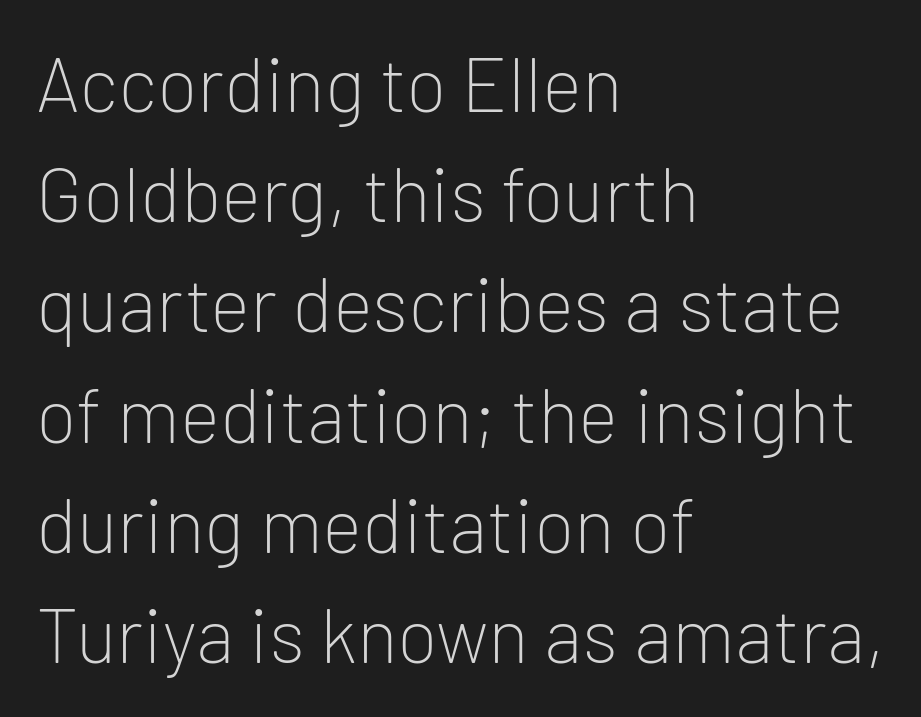
The image shows 76 px light sans-serif type, upright; set left-aligned, normal line spacing (1.45x), normal letter spacing, not underlined; low stroke contrast and a medium x-height.
